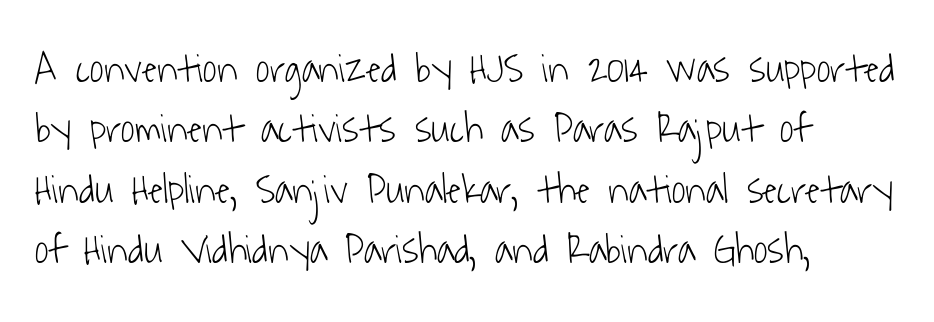
{"serif": "no", "bold": "no", "weight": "light", "width": "condensed", "stroke_contrast": "low", "x_height": "medium", "monospaced": "no", "underline": "no", "align": "left", "line_spacing": "normal", "line_spacing_ratio": 1.44, "letter_spacing": "normal", "letter_spacing_em": 0.0, "glyph_px": 42}
